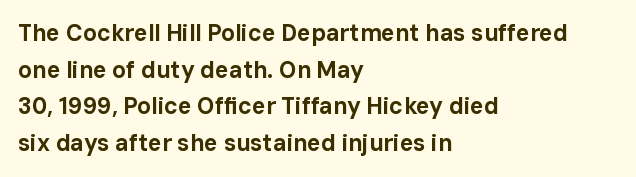
The image shows 23 px bold type, upright; set left-aligned, normal line spacing (1.59x), normal letter spacing, not underlined.
